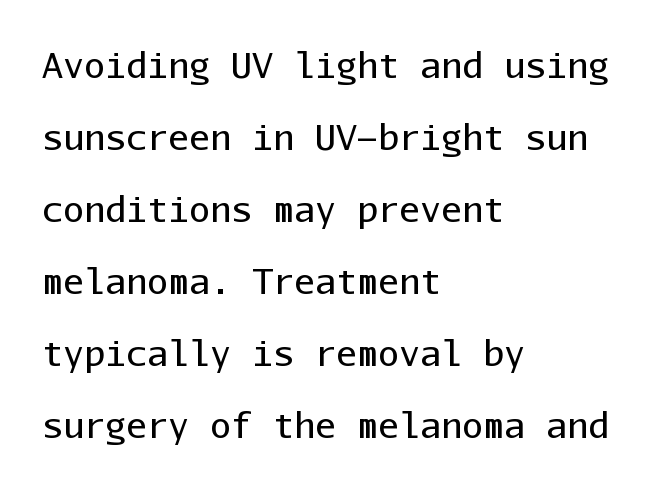
Q: Is the text bold? A: No.
Q: Is the text italic (slanted)? A: No, it is upright.
Q: Is the typeface a serif or a sans-serif typeface? A: Sans-serif.
Q: Is the text underlined? A: No.
Q: How is the paragraph aligned? A: Left-aligned.
Q: Is the spacing between letters normal or unusually wide? A: Normal.
Q: Is the spacing between lines tight, normal or loose? A: Loose.
Q: Width (condensed, normal, or wide)? A: Normal.
Q: Stroke contrast? A: Low.
Q: x-height? A: Medium.
Q: Monospaced? A: Yes.
